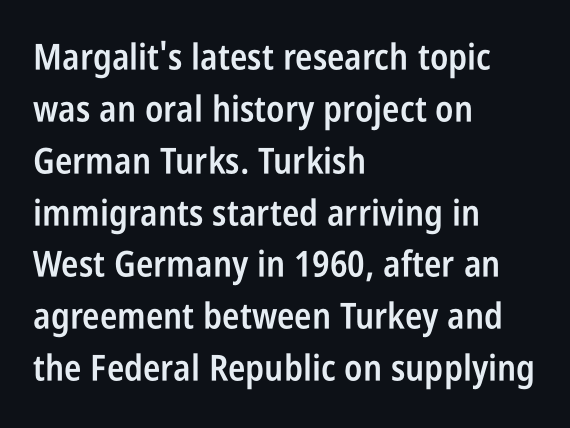
{"serif": "no", "italic": "no", "bold": "semi", "weight": "semibold", "width": "condensed", "stroke_contrast": "low", "x_height": "large", "monospaced": "no", "underline": "no", "align": "left", "line_spacing": "normal", "line_spacing_ratio": 1.44, "letter_spacing": "normal", "letter_spacing_em": 0.0, "glyph_px": 36}
